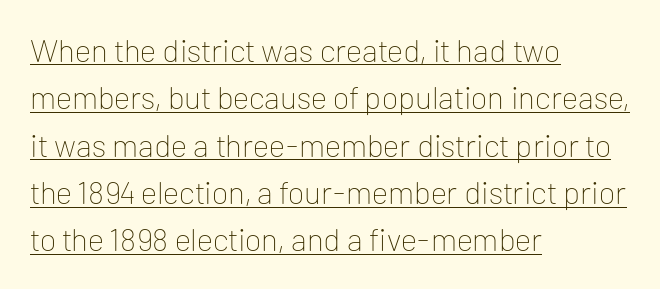
{"serif": "no", "italic": "no", "bold": "no", "weight": "thin", "width": "normal", "stroke_contrast": "low", "x_height": "medium", "monospaced": "no", "underline": "yes", "align": "left", "line_spacing": "normal", "line_spacing_ratio": 1.48, "letter_spacing": "normal", "letter_spacing_em": 0.0, "glyph_px": 32}
